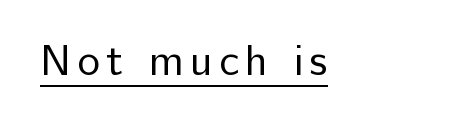
Q: Is the text bold? A: No.
Q: Is the text italic (slanted)? A: No, it is upright.
Q: Is the typeface a serif or a sans-serif typeface? A: Sans-serif.
Q: Is the text underlined? A: Yes.
Q: Width (condensed, normal, or wide)? A: Normal.
Q: Stroke contrast? A: Low.
Q: x-height? A: Medium.
Q: Monospaced? A: No.
